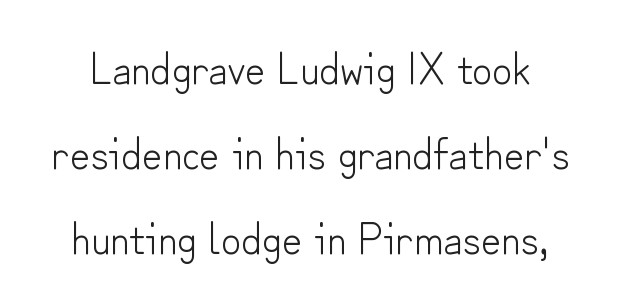
{"serif": "no", "italic": "no", "bold": "no", "weight": "light", "width": "normal", "stroke_contrast": "low", "x_height": "small", "monospaced": "no", "underline": "no", "line_spacing": "loose", "line_spacing_ratio": 1.93, "letter_spacing": "normal", "letter_spacing_em": 0.0, "glyph_px": 44}
